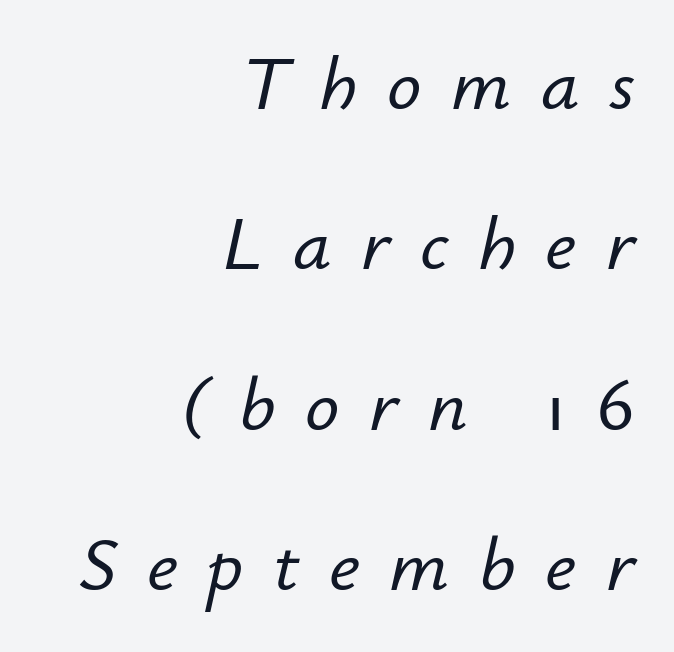
Q: Is the text italic (slanted)? A: Yes, it leans right by about 12 degrees.
Q: Is the text underlined? A: No.
Q: How is the paragraph aligned? A: Right-aligned.
Q: Is the spacing between letters normal or unusually wide? A: Unusually wide.
Q: Is the spacing between lines tight, normal or loose? A: Loose.
Q: Width (condensed, normal, or wide)? A: Normal.
Q: Stroke contrast? A: Low.
Q: x-height? A: Small.
Q: Monospaced? A: No.
